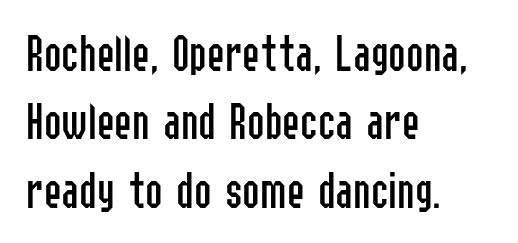
Line beginnings align vertically; line endings do not. Letterform terminals end flat and unadorned throughout the passage. The leading is moderate, giving the passage an even texture. Every character sits straight up, as roman type does. Each stroke keeps to a modest, everyday thickness or less. Each word holds together tightly as a unit, with standard inter-letter gaps.
